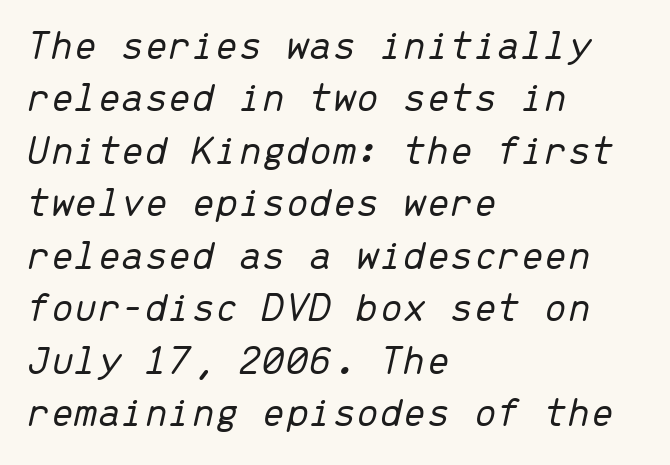
Q: Is the text bold? A: No.
Q: Is the text italic (slanted)? A: Yes, it leans right by about 13 degrees.
Q: Is the text underlined? A: No.
Q: How is the paragraph aligned? A: Left-aligned.
Q: Is the spacing between letters normal or unusually wide? A: Normal.
Q: Is the spacing between lines tight, normal or loose? A: Normal.
Q: Width (condensed, normal, or wide)? A: Normal.
Q: Stroke contrast? A: Low.
Q: x-height? A: Medium.
Q: Monospaced? A: Yes.
